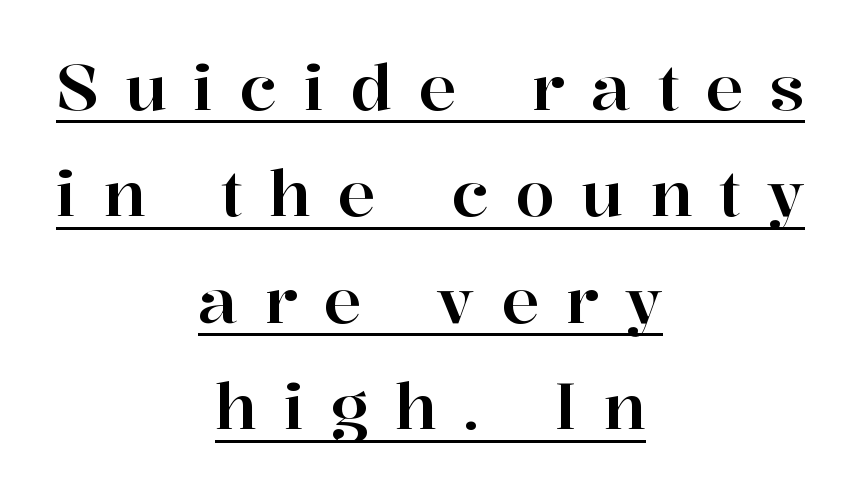
The image shows 63 px serif type, upright; set centered, normal line spacing (1.69x), unusually wide letter spacing (+0.42 em), underlined; high stroke contrast and a medium x-height.
